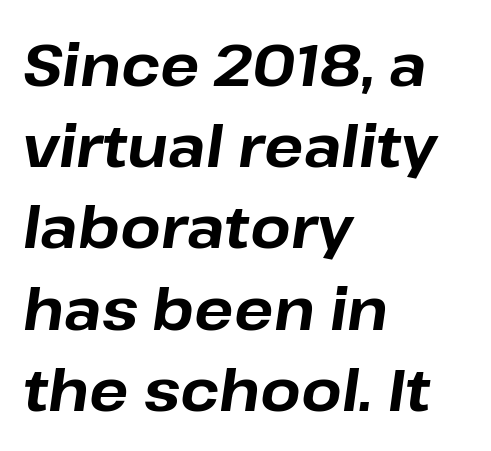
The image shows 58 px bold type, italic (leaning right); set left-aligned, normal line spacing (1.4x), normal letter spacing, not underlined; low stroke contrast and a medium x-height.
